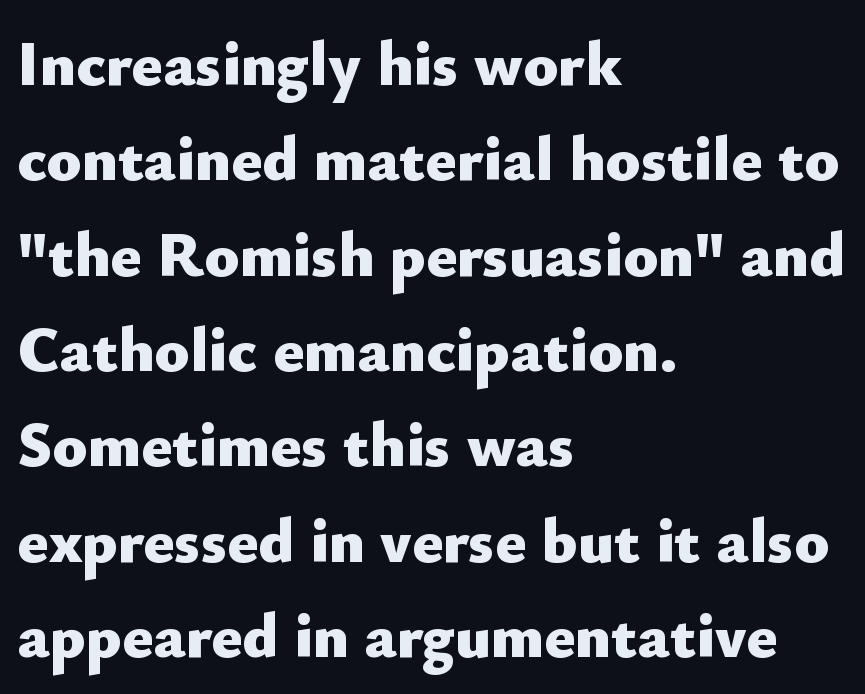
Q: Is the text bold? A: Yes.
Q: Is the text italic (slanted)? A: No, it is upright.
Q: Is the typeface a serif or a sans-serif typeface? A: Sans-serif.
Q: Is the text underlined? A: No.
Q: How is the paragraph aligned? A: Left-aligned.
Q: Is the spacing between letters normal or unusually wide? A: Normal.
Q: Is the spacing between lines tight, normal or loose? A: Normal.
Q: Width (condensed, normal, or wide)? A: Normal.
Q: Stroke contrast? A: Low.
Q: x-height? A: Small.
Q: Monospaced? A: No.
